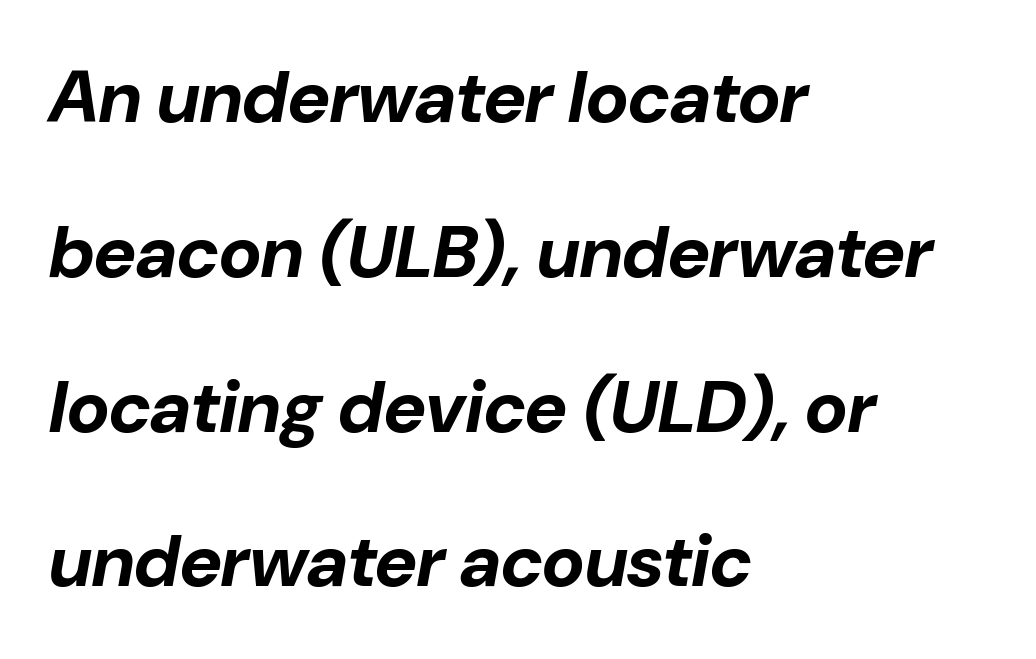
A typesetter would mark this as italic. You could not count columns in this text — the font is proportionally spaced. Nobody touched the tracking dial on this one. The typesetter chose a ragged-right arrangement here. The face used here has the dense, thick strokes of a bold.
